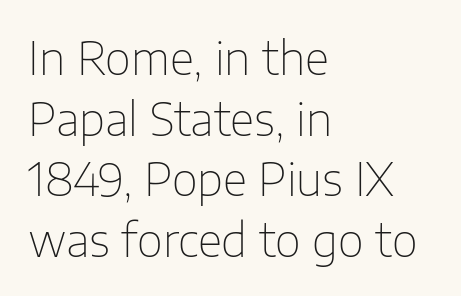
Vertical strokes here are truly vertical. Casual observation: everything's shoved over to the left. Just letters on the line, the space beneath them empty. Leading matches the norm, producing a regular column. The passage shown is not bold in any degree. Characters follow at the spacing the type designer built in.
